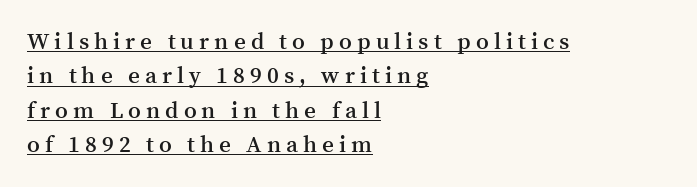
Q: Is the text bold? A: Semi-bold.
Q: Is the text italic (slanted)? A: No, it is upright.
Q: Is the text underlined? A: Yes.
Q: How is the paragraph aligned? A: Left-aligned.
Q: Is the spacing between letters normal or unusually wide? A: Unusually wide.
Q: Is the spacing between lines tight, normal or loose? A: Normal.
